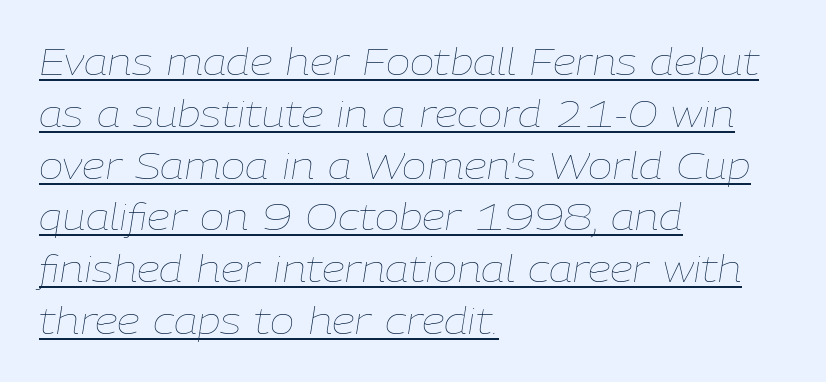
{"italic": "yes", "lean": "right", "slant_degrees": 9, "bold": "no", "weight": "thin", "width": "normal", "stroke_contrast": "low", "x_height": "medium", "monospaced": "no", "underline": "yes", "align": "left", "line_spacing": "normal", "line_spacing_ratio": 1.4, "letter_spacing": "normal", "letter_spacing_em": 0.0, "glyph_px": 37}
